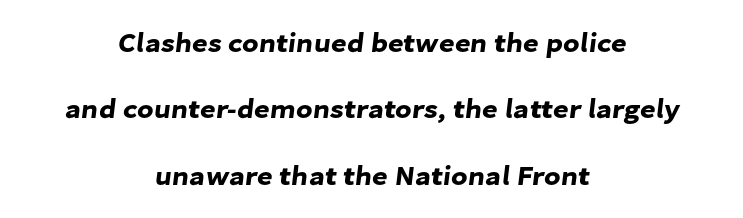
{"underline": "no", "align": "center", "line_spacing": "loose", "line_spacing_ratio": 2.46, "letter_spacing": "normal", "letter_spacing_em": 0.0, "glyph_px": 27}
